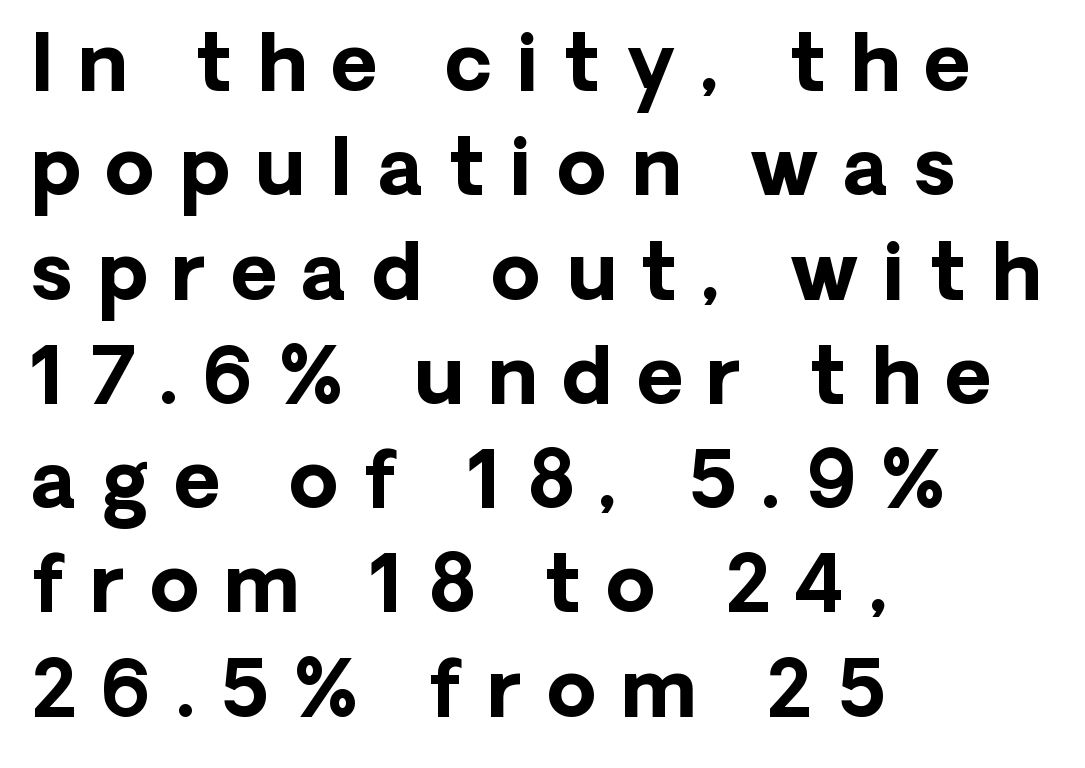
Q: Is the text bold? A: Yes.
Q: Is the text italic (slanted)? A: No, it is upright.
Q: Is the typeface a serif or a sans-serif typeface? A: Sans-serif.
Q: Is the text underlined? A: No.
Q: How is the paragraph aligned? A: Left-aligned.
Q: Is the spacing between letters normal or unusually wide? A: Unusually wide.
Q: Is the spacing between lines tight, normal or loose? A: Normal.
Q: Width (condensed, normal, or wide)? A: Normal.
Q: Stroke contrast? A: Low.
Q: x-height? A: Medium.
Q: Monospaced? A: No.
